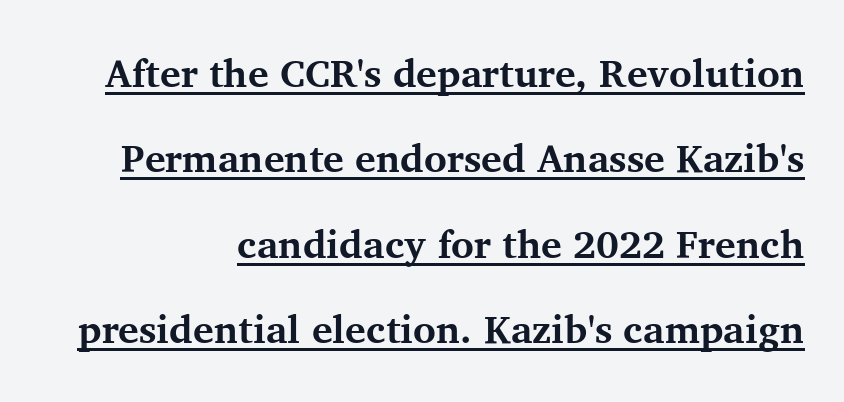
{"serif": "yes", "italic": "no", "bold": "yes", "weight": "bold", "width": "normal", "stroke_contrast": "medium", "x_height": "medium", "monospaced": "no", "underline": "yes", "line_spacing": "loose", "line_spacing_ratio": 2.19, "letter_spacing": "normal", "letter_spacing_em": 0.0, "glyph_px": 39}
